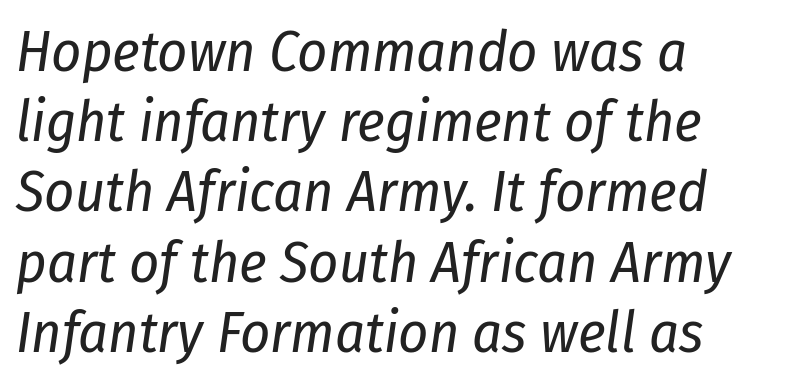
{"italic": "yes", "lean": "right", "slant_degrees": 8, "bold": "no", "weight": "regular", "width": "condensed", "stroke_contrast": "low", "x_height": "medium", "monospaced": "no", "underline": "no", "align": "left", "line_spacing_ratio": 1.21, "letter_spacing": "normal", "letter_spacing_em": 0.0, "glyph_px": 58}
